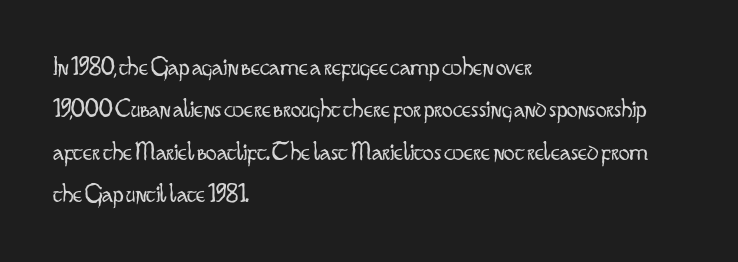
The image shows 27 px text type, upright; set left-aligned, normal line spacing (1.57x), normal letter spacing, not underlined.
